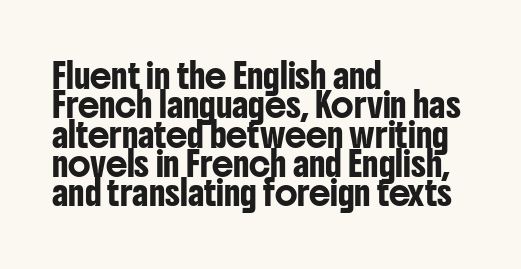
The image shows 24 px text type, upright; set left-aligned, line spacing 1.22x, normal letter spacing, not underlined.
